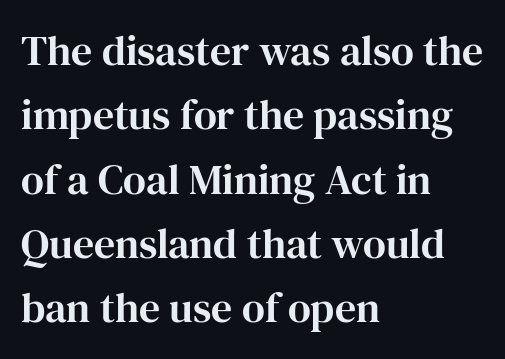
Q: Is the text italic (slanted)? A: No, it is upright.
Q: Is the typeface a serif or a sans-serif typeface? A: Serif.
Q: Is the text underlined? A: No.
Q: How is the paragraph aligned? A: Left-aligned.
Q: Is the spacing between letters normal or unusually wide? A: Normal.
Q: Is the spacing between lines tight, normal or loose? A: Normal.
Q: Width (condensed, normal, or wide)? A: Normal.
Q: Stroke contrast? A: High.
Q: x-height? A: Medium.
Q: Monospaced? A: No.
